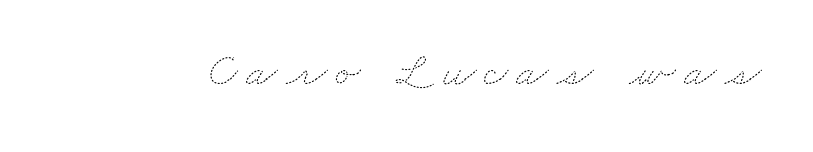
{"bold": "no", "weight": "thin", "width": "wide", "stroke_contrast": "medium", "x_height": "small", "monospaced": "no", "underline": "no", "glyph_px": 47}
